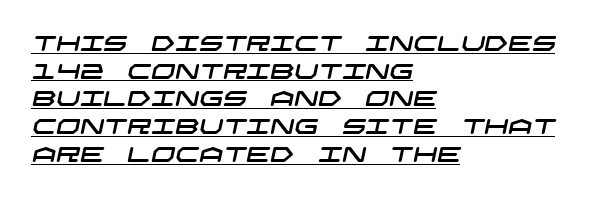
The image shows 21 px text type; set left-aligned, normal line spacing (1.32x), normal letter spacing, underlined.
